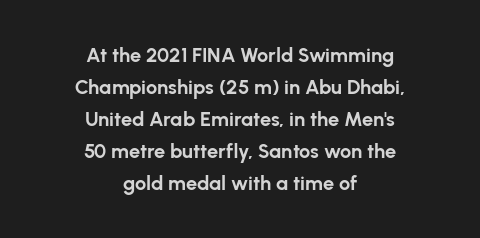
Q: Is the text bold? A: Yes.
Q: Is the text italic (slanted)? A: No, it is upright.
Q: Is the text underlined? A: No.
Q: How is the paragraph aligned? A: Centered.
Q: Is the spacing between letters normal or unusually wide? A: Normal.
Q: Is the spacing between lines tight, normal or loose? A: Normal.
